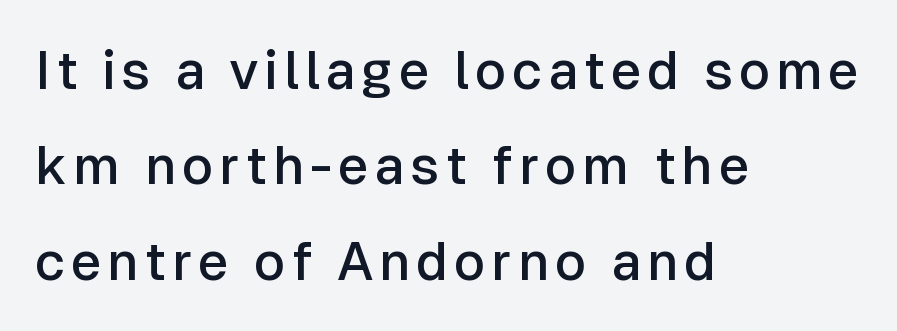
The image shows 53 px semibold sans-serif type, upright; set left-aligned, line spacing 1.8x, not underlined; low stroke contrast and a medium x-height.
